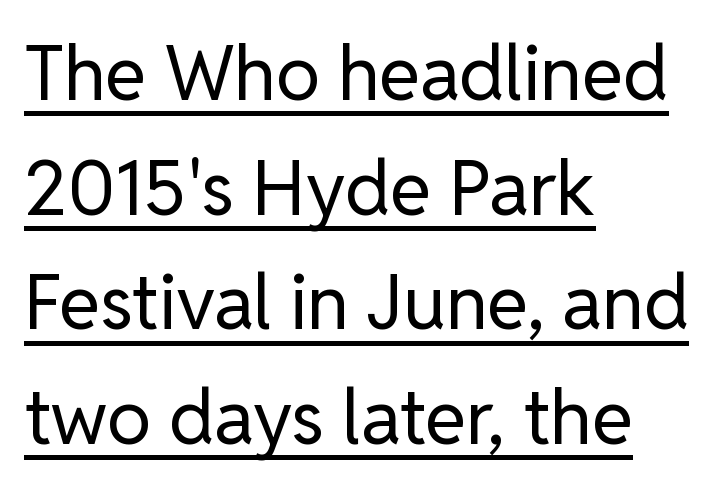
{"serif": "no", "italic": "no", "bold": "no", "weight": "regular", "width": "normal", "stroke_contrast": "low", "x_height": "medium", "monospaced": "no", "underline": "yes", "align": "left", "line_spacing": "normal", "line_spacing_ratio": 1.53, "letter_spacing": "normal", "letter_spacing_em": 0.0, "glyph_px": 75}
